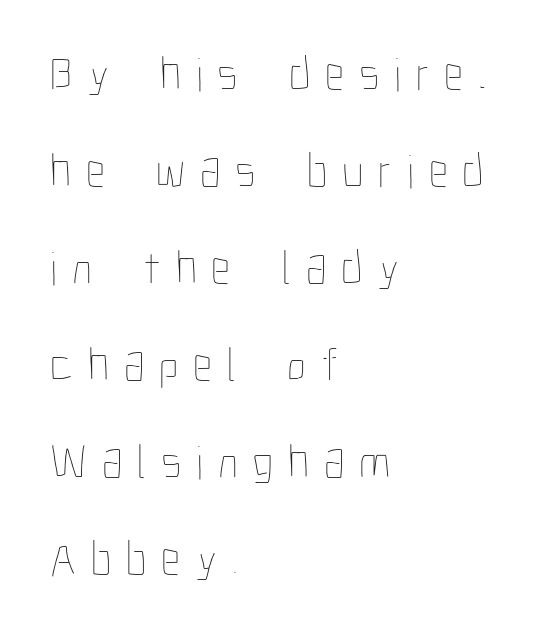
The image shows 48 px thin, condensed type, upright; set left-aligned, loose line spacing (2.02x), unusually wide letter spacing (+0.31 em), not underlined; low stroke contrast and a medium x-height.
